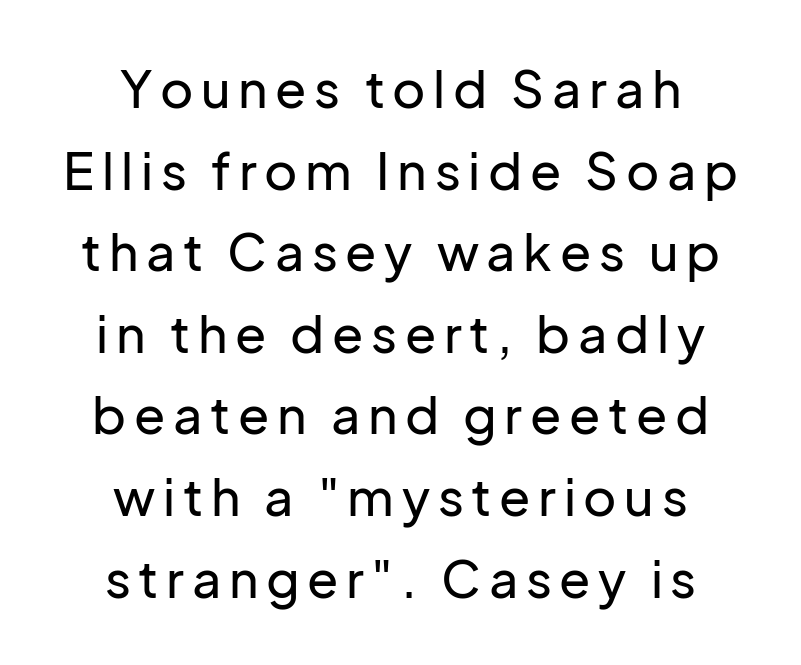
The image shows 51 px sans-serif type, upright; set centered, normal line spacing (1.6x), not underlined; low stroke contrast and a medium x-height.
